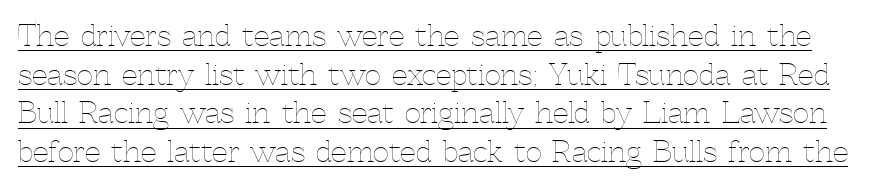
Q: Is the text bold? A: No.
Q: Is the text italic (slanted)? A: No, it is upright.
Q: Is the text underlined? A: Yes.
Q: Is the spacing between letters normal or unusually wide? A: Normal.
Q: Is the spacing between lines tight, normal or loose? A: Normal.
Q: Width (condensed, normal, or wide)? A: Normal.
Q: x-height? A: Medium.
Q: Monospaced? A: No.
